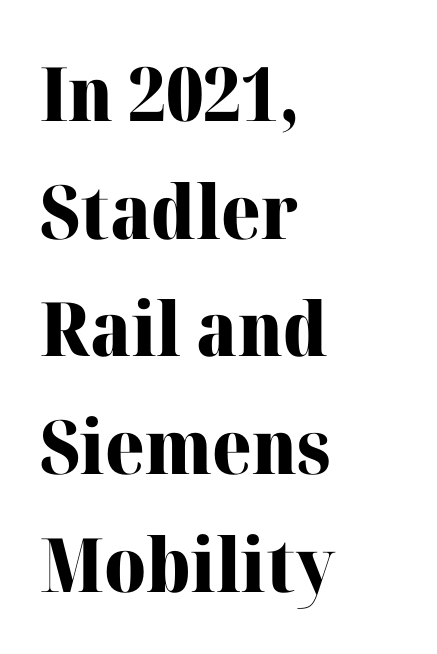
The image shows 75 px heavy serif type, upright; set left-aligned, normal line spacing (1.57x), normal letter spacing, not underlined; high stroke contrast and a medium x-height.
